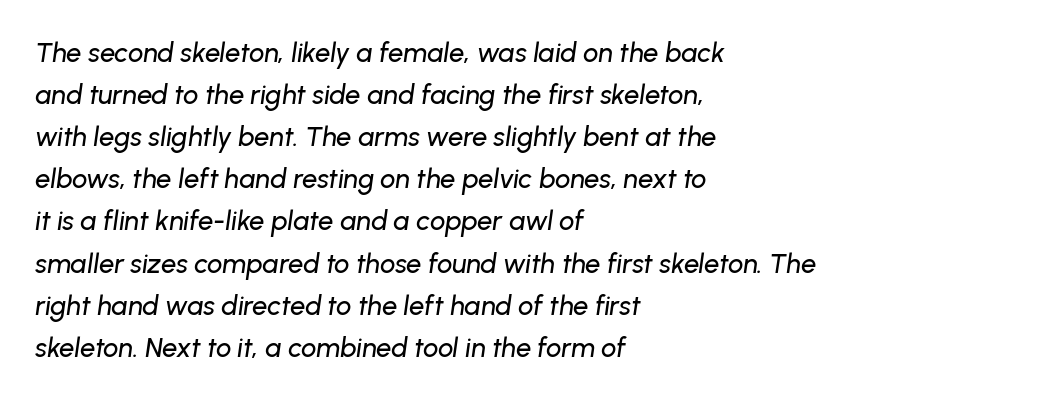
The block of text has a typical density, with ordinary space between rows. Students, note that the glyphs here touch the page at normal intervals. Slanted lettering throughout. Horizontally, the lines are justified to the leading edge only. Has an underline been added? It has not.
